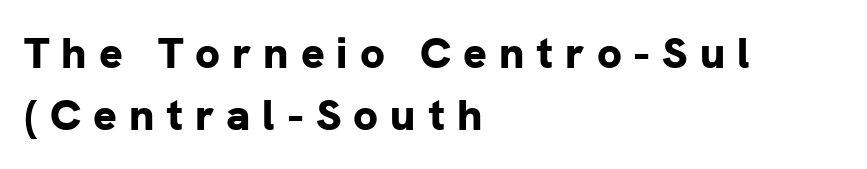
Upright lettering throughout. A typesetter would call this leading conventional body-copy spacing. The sample has been set heavy, in full bold. Character widths vary here, with narrow letters taking less room than wide ones.
